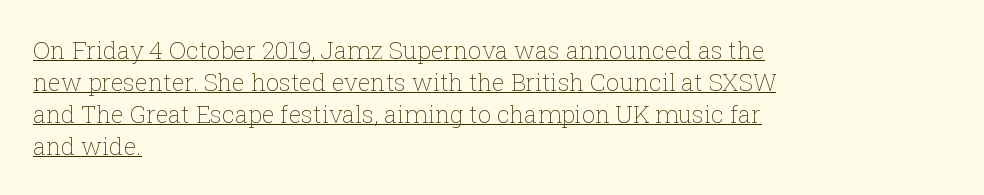
The typesetter has applied underlining to the passage shown. The type is set solid horizontally, with unmodified tracking. Whoever set this chose a conventional vertical rhythm. The strokes carry an ordinary text weight at most. Casual observation: everything's shoved over to the left.
